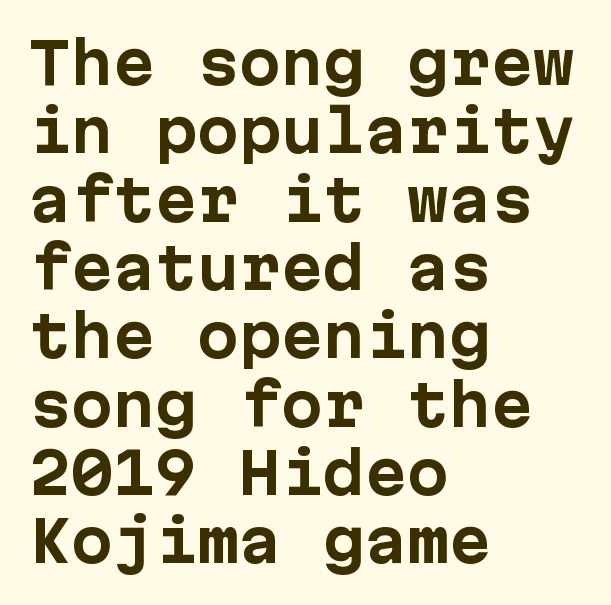
Q: Is the text bold? A: Yes.
Q: Is the text italic (slanted)? A: No, it is upright.
Q: Is the typeface a serif or a sans-serif typeface? A: Sans-serif.
Q: Is the text underlined? A: No.
Q: How is the paragraph aligned? A: Left-aligned.
Q: Is the spacing between letters normal or unusually wide? A: Normal.
Q: Width (condensed, normal, or wide)? A: Normal.
Q: Stroke contrast? A: Low.
Q: x-height? A: Medium.
Q: Monospaced? A: Yes.
